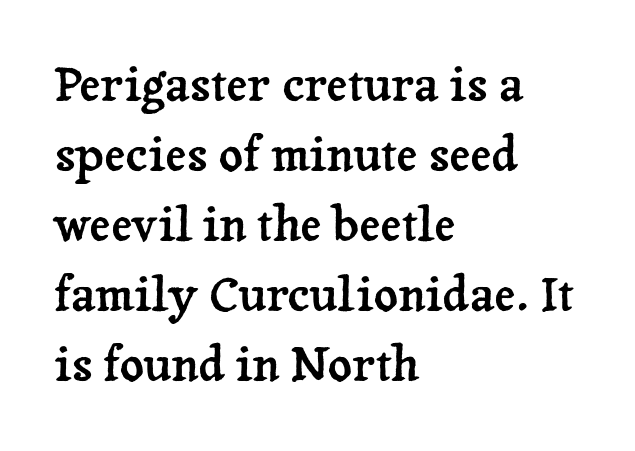
Looks like regular typesetting: each glyph gets only the width it needs. Does the lettering tilt? It doesn't — this is upright. A typesetter would call this leading conventional body-copy spacing. Yep, those are serifs on the letters. Horizontal alignment here is leftward, the default for most running prose.
